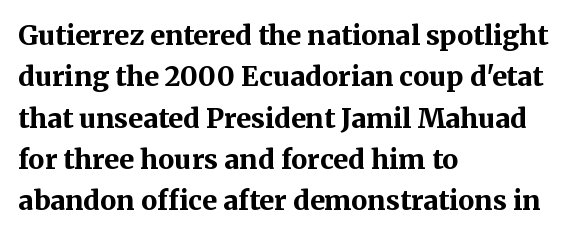
The image shows 27 px bold type, upright; set left-aligned, normal line spacing (1.53x), normal letter spacing, not underlined.
